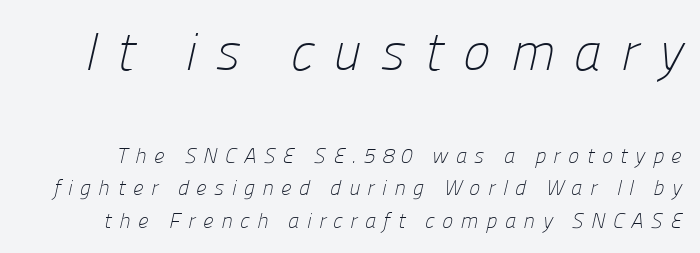
Q: Is the text bold? A: No.
Q: Is the typeface a serif or a sans-serif typeface? A: Sans-serif.
Q: Is the text underlined? A: No.
Q: Is the spacing between letters normal or unusually wide? A: Unusually wide.
Q: Is the spacing between lines tight, normal or loose? A: Normal.
Q: Which block of text is set in a larger size, the first (top) or the second (bottom)? A: The first (top) one.
Q: Width (condensed, normal, or wide)? A: Normal.
Q: Stroke contrast? A: Low.
Q: x-height? A: Medium.
Q: Monospaced? A: No.
